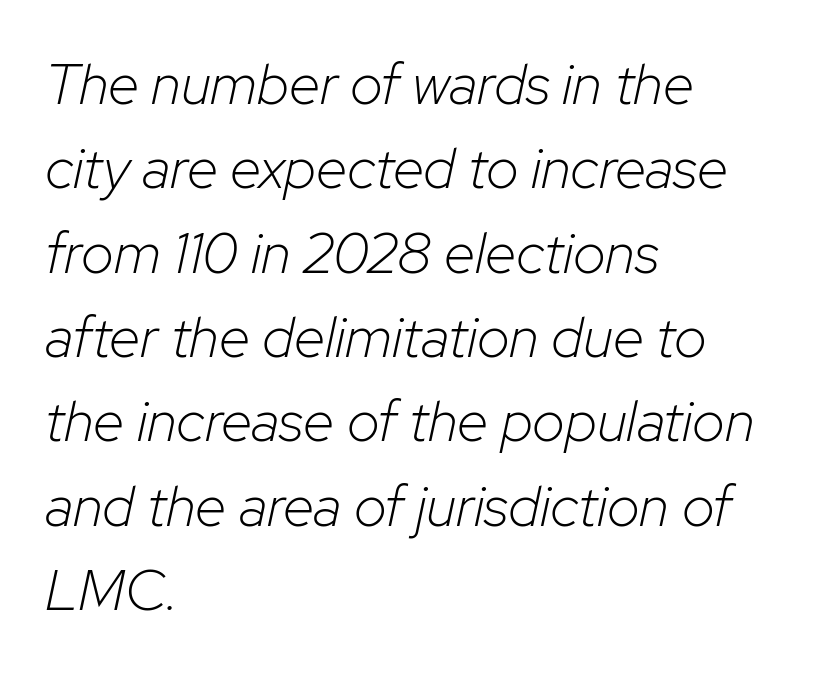
The image shows 57 px light type, italic (leaning right); set left-aligned, normal line spacing (1.48x), normal letter spacing, not underlined; low stroke contrast and a medium x-height.
